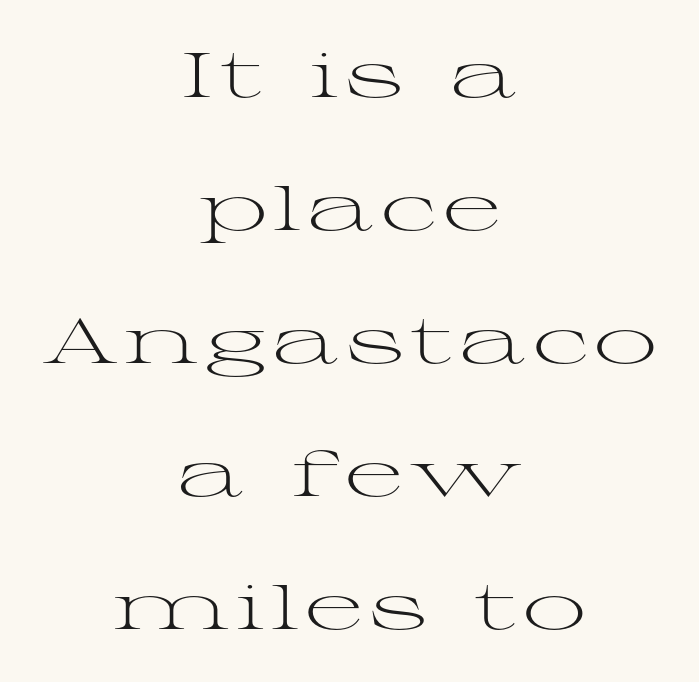
The letters advance in unequal steps, a hallmark of proportional type. A typesetter would label this face a serif. Stems here are at most as thick as an everyday book face. No italicization has been applied; the sample stays upright. The space between consecutive lines is lavish. Check under the words: just untouched page.
